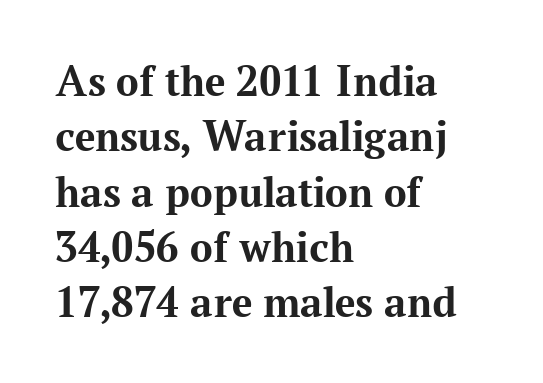
Q: Is the text bold? A: Yes.
Q: Is the text italic (slanted)? A: No, it is upright.
Q: Is the typeface a serif or a sans-serif typeface? A: Serif.
Q: Is the text underlined? A: No.
Q: How is the paragraph aligned? A: Left-aligned.
Q: Is the spacing between letters normal or unusually wide? A: Normal.
Q: Width (condensed, normal, or wide)? A: Normal.
Q: Stroke contrast? A: Medium.
Q: x-height? A: Medium.
Q: Monospaced? A: No.
